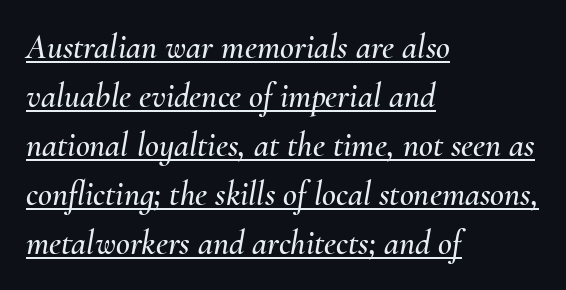
{"italic": "yes", "lean": "right", "slant_degrees": 10, "width": "normal", "stroke_contrast": "medium", "x_height": "small", "monospaced": "no", "underline": "yes", "align": "left", "line_spacing": "normal", "line_spacing_ratio": 1.44, "letter_spacing": "normal", "letter_spacing_em": 0.0, "glyph_px": 34}
